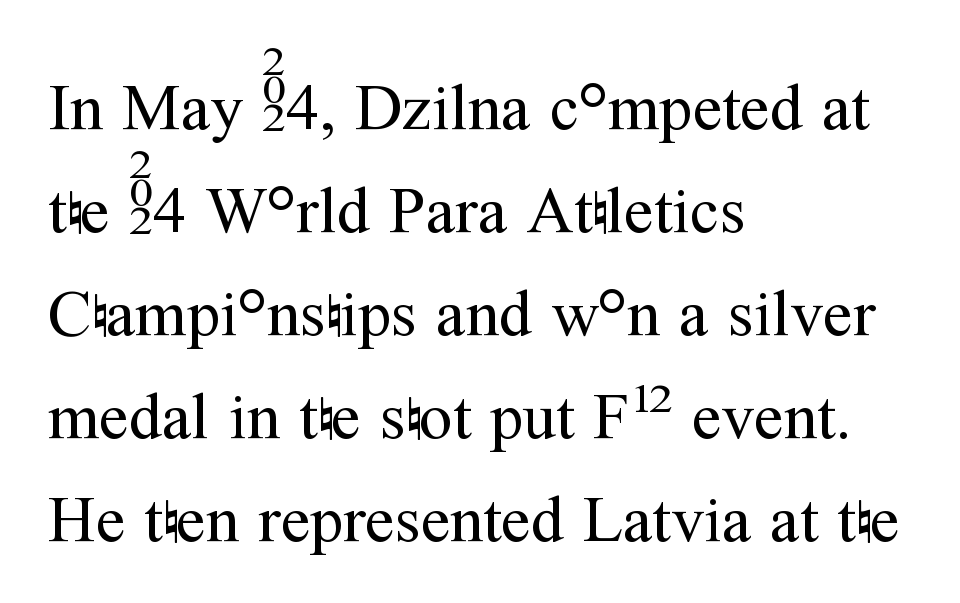
The image shows 66 px regular-weight serif type, upright; set left-aligned, normal line spacing (1.56x), normal letter spacing, not underlined; medium stroke contrast and a medium x-height.
